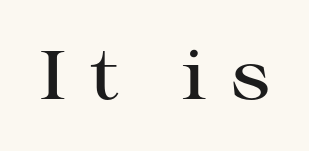
The specimen reads as upright at a glance. Font category for this specimen: serif. Lines of text with bare space underneath. Typographic density is moderately raised because the face is semibold.
